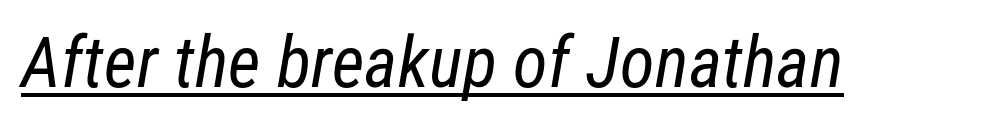
{"serif": "no", "bold": "no", "weight": "regular", "width": "condensed", "stroke_contrast": "low", "x_height": "medium", "monospaced": "no", "underline": "yes", "letter_spacing": "normal", "letter_spacing_em": 0.0, "glyph_px": 71}
